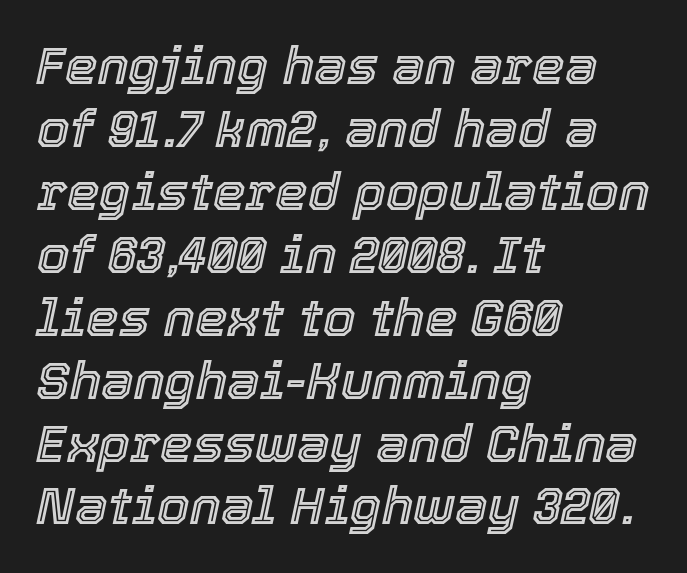
{"italic": "yes", "lean": "right", "slant_degrees": 12, "width": "normal", "x_height": "medium", "monospaced": "no", "underline": "no", "align": "left", "line_spacing_ratio": 1.21, "letter_spacing": "normal", "letter_spacing_em": 0.0, "glyph_px": 52}
